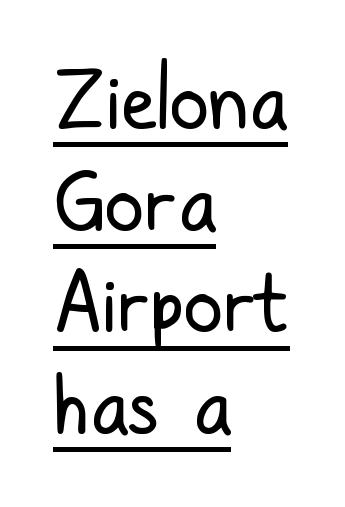
{"serif": "no", "italic": "no", "bold": "no", "weight": "regular", "width": "condensed", "stroke_contrast": "low", "x_height": "medium", "monospaced": "no", "underline": "yes", "align": "left", "line_spacing": "normal", "line_spacing_ratio": 1.27, "letter_spacing": "normal", "letter_spacing_em": 0.0, "glyph_px": 80}
